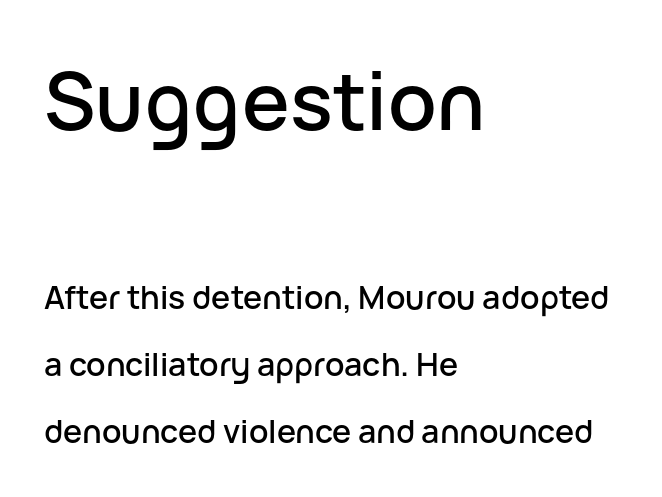
Q: Is the text italic (slanted)? A: No, it is upright.
Q: Is the typeface a serif or a sans-serif typeface? A: Sans-serif.
Q: Is the text underlined? A: No.
Q: How is the paragraph aligned? A: Left-aligned.
Q: Is the spacing between letters normal or unusually wide? A: Normal.
Q: Is the spacing between lines tight, normal or loose? A: Loose.
Q: Which block of text is set in a larger size, the first (top) or the second (bottom)? A: The first (top) one.
Q: Width (condensed, normal, or wide)? A: Normal.
Q: Stroke contrast? A: Low.
Q: x-height? A: Medium.
Q: Monospaced? A: No.
